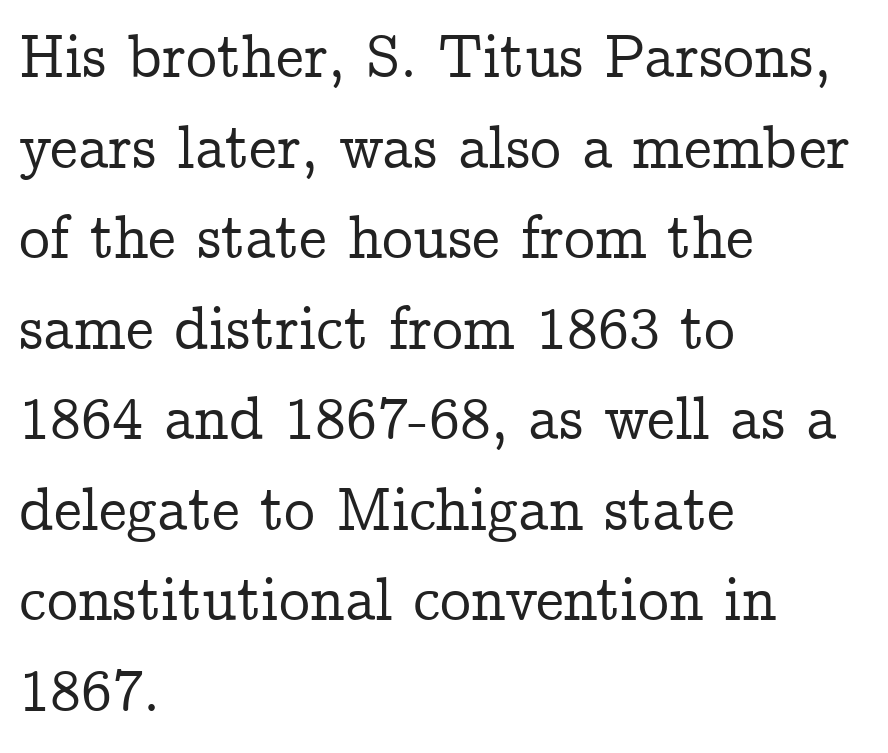
Leftover space on each line is placed entirely after the last word. Spacing between characters is what you'd get straight out of the box. These lines are rendered in a variable-pitch font. No word sits above an underline.
